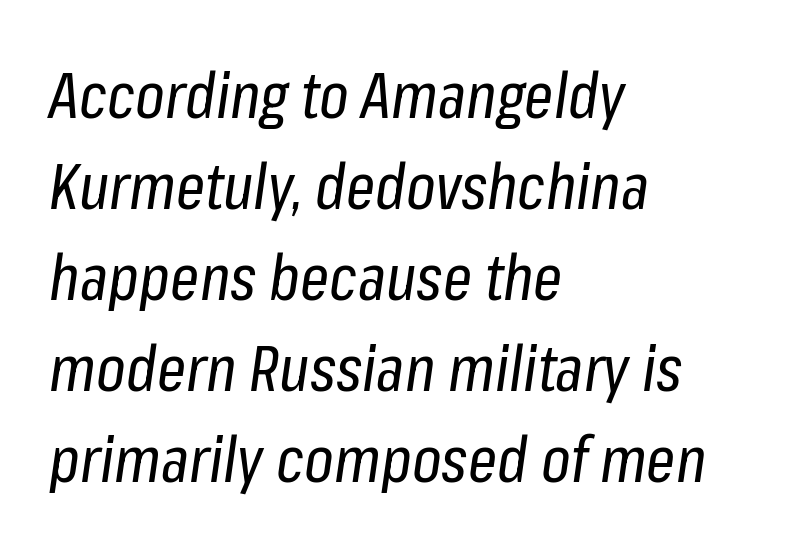
The image shows 64 px regular-weight, condensed type, italic (leaning right); set left-aligned, normal line spacing (1.42x), normal letter spacing, not underlined; low stroke contrast and a medium x-height.
